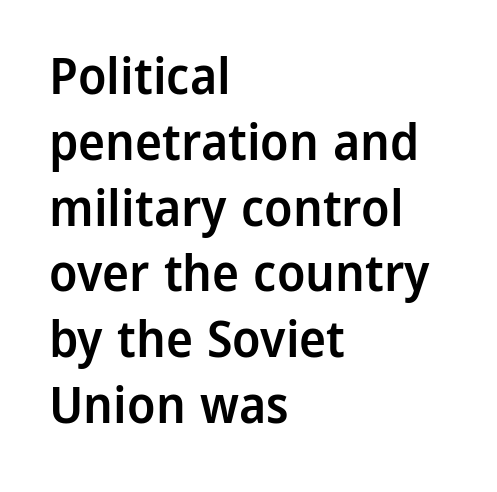
A student would call this left alignment; a typographer would say flush left, rag right. A roman cut, with each character standing at attention. This rendering features lettering with no underline. Proportional: the letters do not fall into vertical columns.
